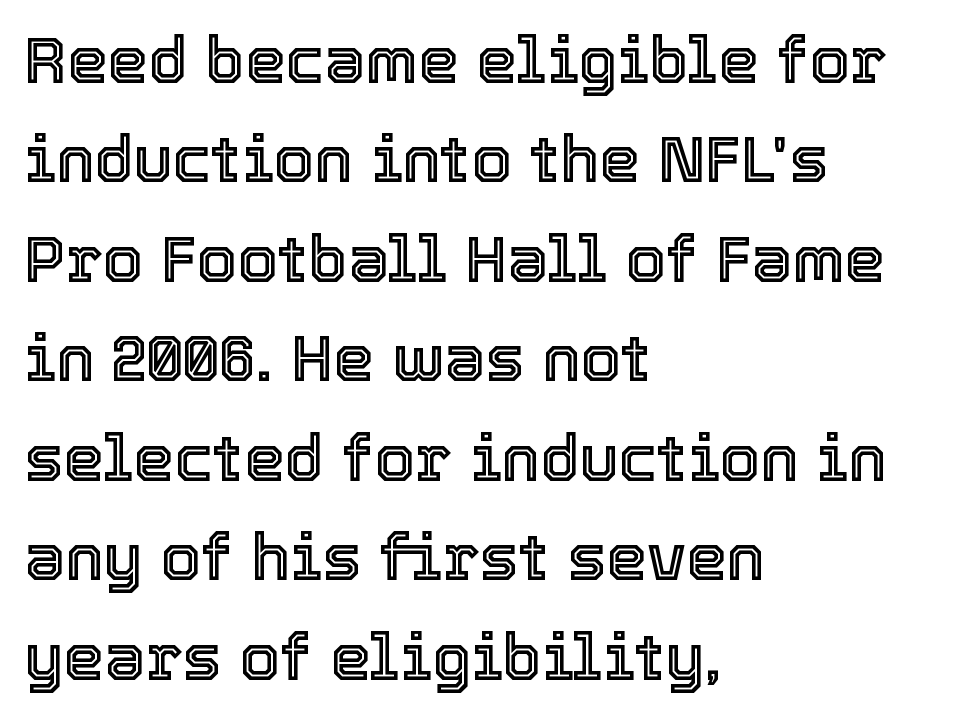
Q: Is the text italic (slanted)? A: No, it is upright.
Q: Is the text underlined? A: No.
Q: How is the paragraph aligned? A: Left-aligned.
Q: Is the spacing between letters normal or unusually wide? A: Normal.
Q: Is the spacing between lines tight, normal or loose? A: Normal.
Q: Width (condensed, normal, or wide)? A: Normal.
Q: x-height? A: Medium.
Q: Monospaced? A: No.
